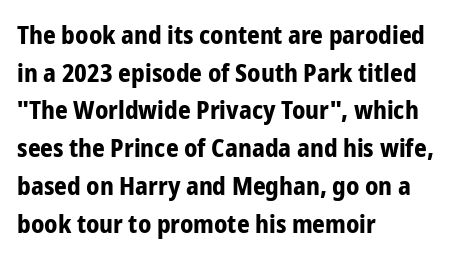
Q: Is the text bold? A: Yes.
Q: Is the text italic (slanted)? A: No, it is upright.
Q: Is the text underlined? A: No.
Q: How is the paragraph aligned? A: Left-aligned.
Q: Is the spacing between letters normal or unusually wide? A: Normal.
Q: Is the spacing between lines tight, normal or loose? A: Normal.
